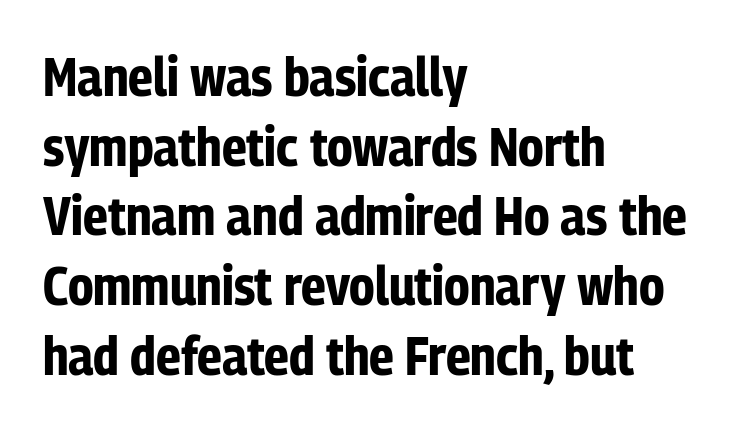
Q: Is the text bold? A: Yes.
Q: Is the text italic (slanted)? A: No, it is upright.
Q: Is the typeface a serif or a sans-serif typeface? A: Sans-serif.
Q: Is the text underlined? A: No.
Q: How is the paragraph aligned? A: Left-aligned.
Q: Is the spacing between letters normal or unusually wide? A: Normal.
Q: Is the spacing between lines tight, normal or loose? A: Normal.
Q: Width (condensed, normal, or wide)? A: Condensed.
Q: Stroke contrast? A: Low.
Q: x-height? A: Medium.
Q: Monospaced? A: No.
